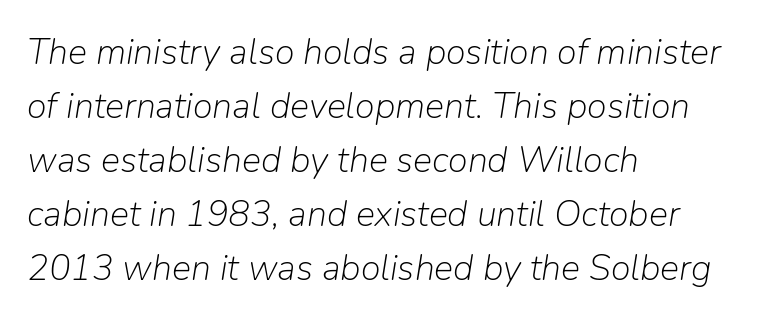
{"italic": "yes", "lean": "right", "slant_degrees": 9, "bold": "no", "weight": "light", "width": "normal", "stroke_contrast": "low", "x_height": "medium", "monospaced": "no", "underline": "no", "align": "left", "line_spacing": "normal", "line_spacing_ratio": 1.5, "letter_spacing": "normal", "letter_spacing_em": 0.0, "glyph_px": 36}
